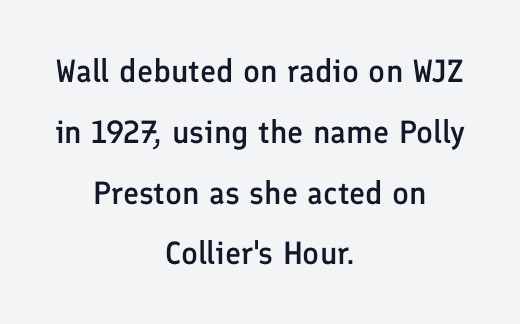
{"serif": "no", "italic": "no", "bold": "semi", "weight": "semibold", "width": "normal", "stroke_contrast": "low", "x_height": "medium", "monospaced": "no", "underline": "no", "align": "center", "line_spacing": "loose", "line_spacing_ratio": 1.9, "letter_spacing": "normal", "letter_spacing_em": 0.0, "glyph_px": 32}
